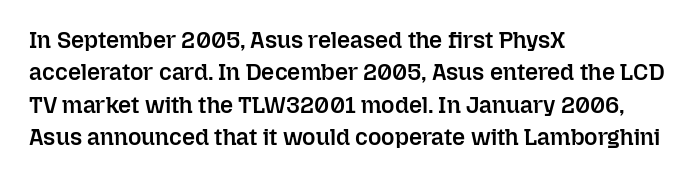
Compared with typical body copy, the letter spacing here is the same. The ragged edge is on the right, which tells us the setting is flush left. The line-height multiplier appears to be the usual default. Is the type bold? Partly — it's a semibold, heavier than regular but not fully bold. Style check: upright.
